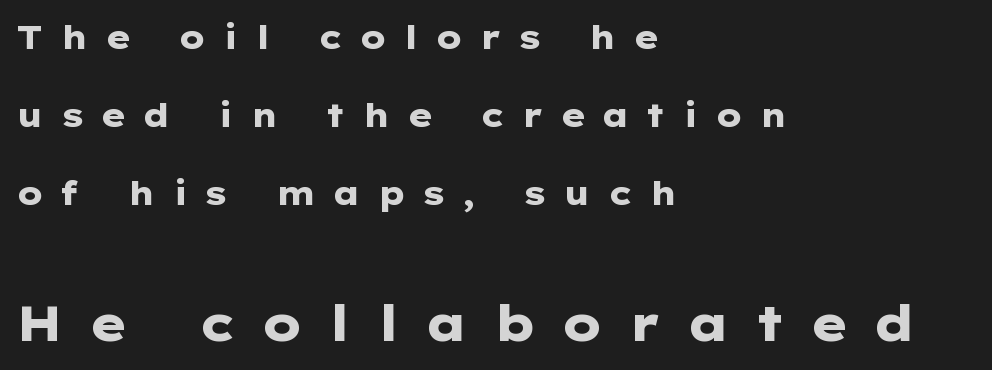
Baseline-to-baseline distance is far greater than the letter height. Does the weight exceed regular? Yes, all the way to bold. These lines stack with their left ends in a neat column. The space beneath each line is pristine and unruled.
